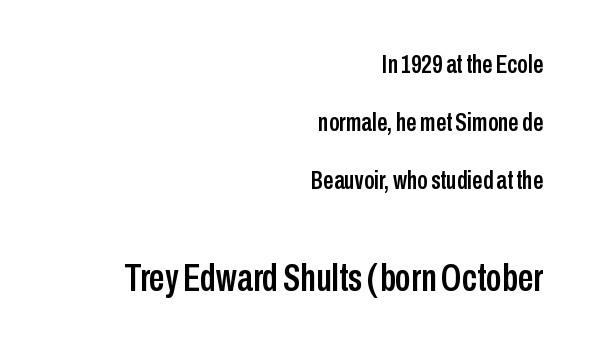
Q: Is the text italic (slanted)? A: No, it is upright.
Q: Is the typeface a serif or a sans-serif typeface? A: Sans-serif.
Q: Is the text underlined? A: No.
Q: How is the paragraph aligned? A: Right-aligned.
Q: Is the spacing between letters normal or unusually wide? A: Normal.
Q: Is the spacing between lines tight, normal or loose? A: Loose.
Q: Which block of text is set in a larger size, the first (top) or the second (bottom)? A: The second (bottom) one.
Q: Width (condensed, normal, or wide)? A: Condensed.
Q: Stroke contrast? A: Low.
Q: x-height? A: Medium.
Q: Monospaced? A: No.
